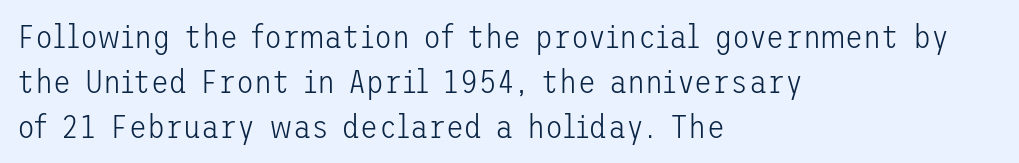
Q: Is the text bold? A: No.
Q: Is the text italic (slanted)? A: No, it is upright.
Q: Is the typeface a serif or a sans-serif typeface? A: Sans-serif.
Q: Is the text underlined? A: No.
Q: How is the paragraph aligned? A: Left-aligned.
Q: Is the spacing between letters normal or unusually wide? A: Normal.
Q: Is the spacing between lines tight, normal or loose? A: Normal.
Q: Width (condensed, normal, or wide)? A: Normal.
Q: Stroke contrast? A: Low.
Q: x-height? A: Medium.
